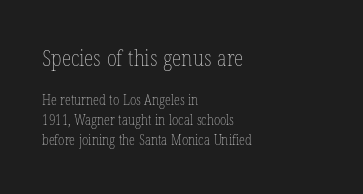
Block one is the big one; block two sits smaller underneath. Ascenders rise straight up at ninety degrees. The characters are drawn with everyday or finer stroke widths. Glyph-to-glyph distance matches everyday printed text. What's the leading like? Ordinary, nothing unusual.
